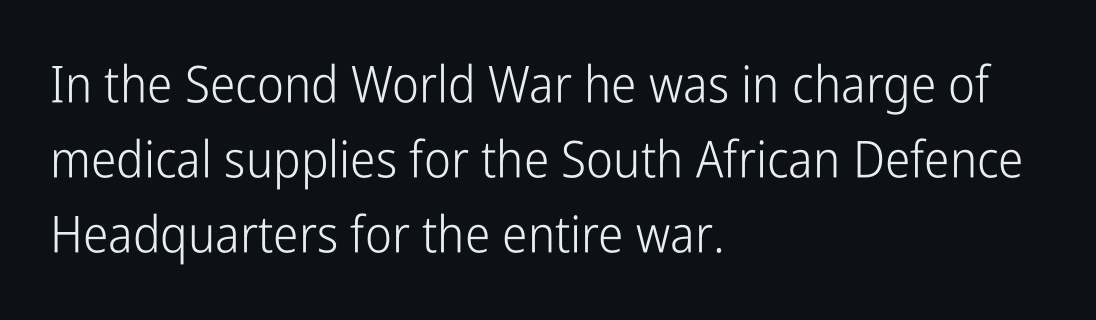
The image shows 51 px light, condensed sans-serif type, upright; set left-aligned, normal line spacing (1.47x), normal letter spacing, not underlined; low stroke contrast and a medium x-height.
